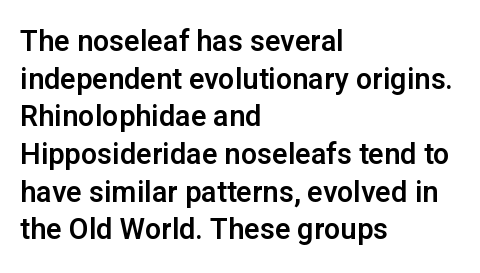
You could not count columns in this text — the font is proportionally spaced. The ragged edge is on the right, which tells us the setting is flush left. The typeface chosen for these lines omits serifs. Lines of text with bare space underneath.
